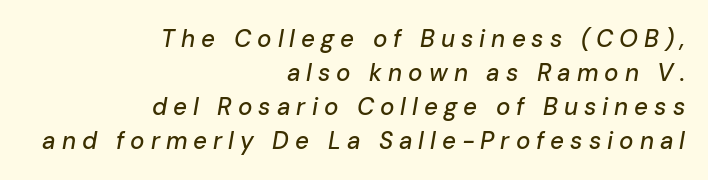
The image shows 24 px text type, italic (leaning right); set right-aligned, normal line spacing (1.41x), unusually wide letter spacing (+0.25 em), not underlined.
